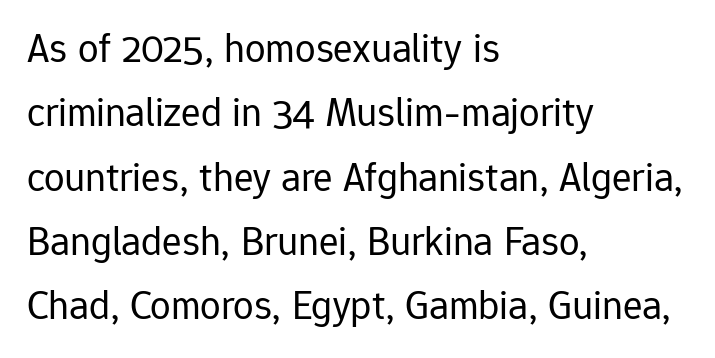
{"serif": "no", "italic": "no", "bold": "no", "weight": "regular", "width": "normal", "stroke_contrast": "low", "x_height": "medium", "monospaced": "no", "underline": "no", "align": "left", "line_spacing": "normal", "line_spacing_ratio": 1.57, "letter_spacing": "normal", "letter_spacing_em": 0.0, "glyph_px": 41}
